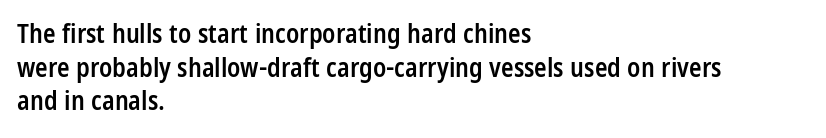
Each row of text sits above clean, open space. Notice how the passage keeps a crisp vertical edge on the left only. These lines keep a tight, regular rhythm from letter to letter. The strokes are fattened partway — semibold, not bold. Regarding leading, the lines here are spaced in the standard way. Upright lettering throughout.
